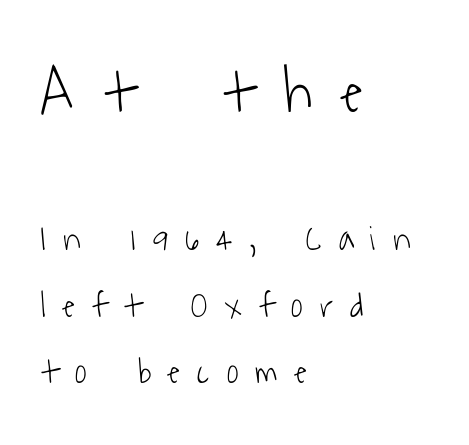
The letters carry no serifs — their stems end cleanly without finishing strokes. Looks like regular typesetting: each glyph gets only the width it needs. Weight: in the light-to-regular range. Compare the two chunks: the upper has the greater cap height. Horizontally, the lines are justified to the leading edge only.
